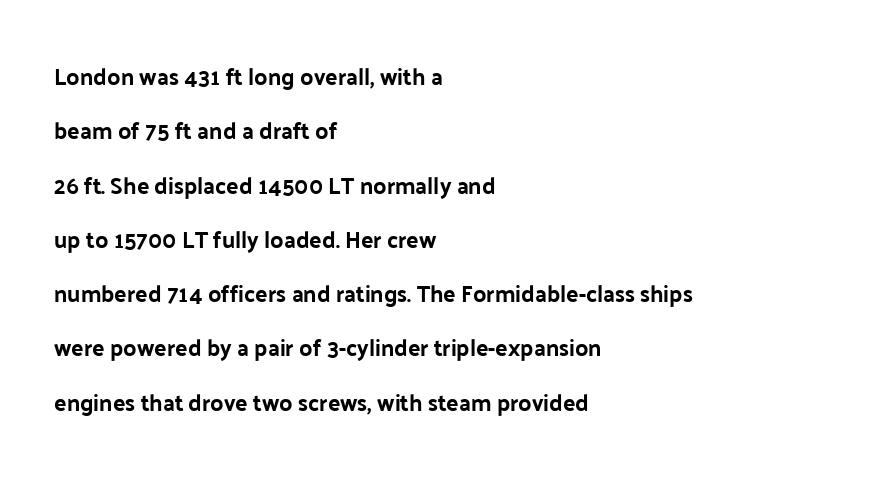
{"italic": "no", "bold": "yes", "underline": "no", "align": "left", "line_spacing": "loose", "line_spacing_ratio": 2.36, "letter_spacing": "normal", "letter_spacing_em": 0.0, "glyph_px": 23}
